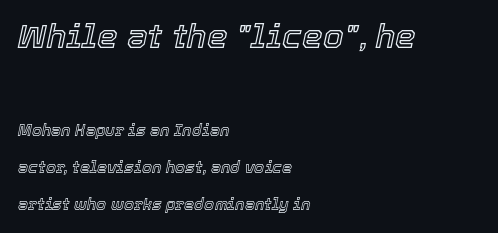
{"italic": "yes", "lean": "right", "slant_degrees": 12, "width": "normal", "x_height": "medium", "monospaced": "no", "underline": "no", "align": "left", "line_spacing": "loose", "line_spacing_ratio": 2.32, "letter_spacing": "normal", "letter_spacing_em": 0.0, "larger_block": "first", "size_ratio": 2.06, "glyph_px": 33}
